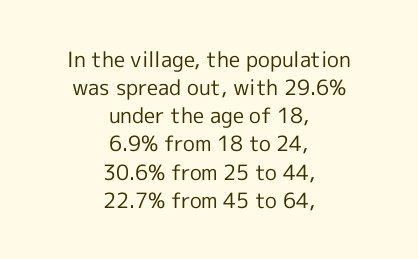
Q: Is the text bold? A: No.
Q: Is the text italic (slanted)? A: No, it is upright.
Q: Is the text underlined? A: No.
Q: How is the paragraph aligned? A: Centered.
Q: Is the spacing between letters normal or unusually wide? A: Normal.
Q: Is the spacing between lines tight, normal or loose? A: Normal.
